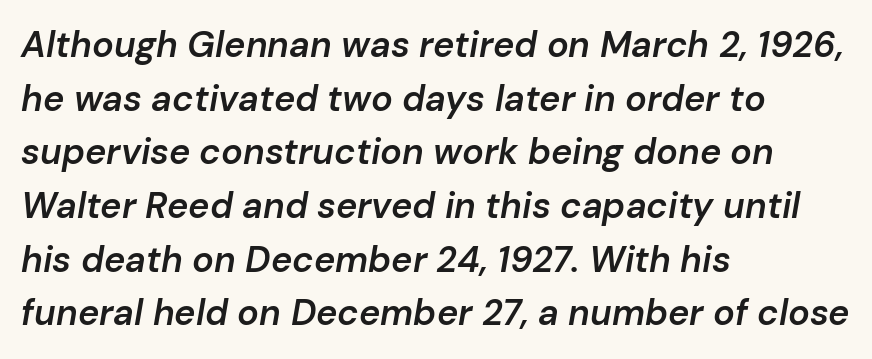
The image shows 36 px semibold type, italic (leaning right); set left-aligned, normal line spacing (1.49x), normal letter spacing, not underlined; low stroke contrast and a medium x-height.
